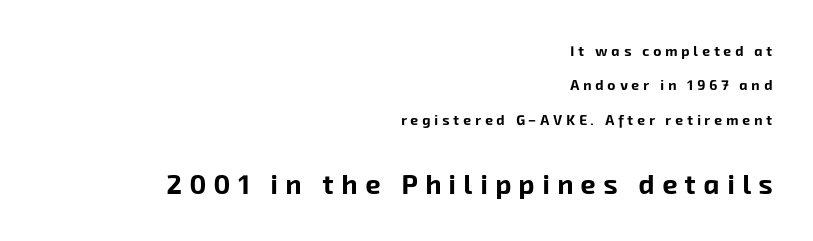
The image shows 27 px bold type; set right-aligned, loose line spacing (2.46x), unusually wide letter spacing (+0.28 em), not underlined; the second (bottom) block is 1.93x larger.
